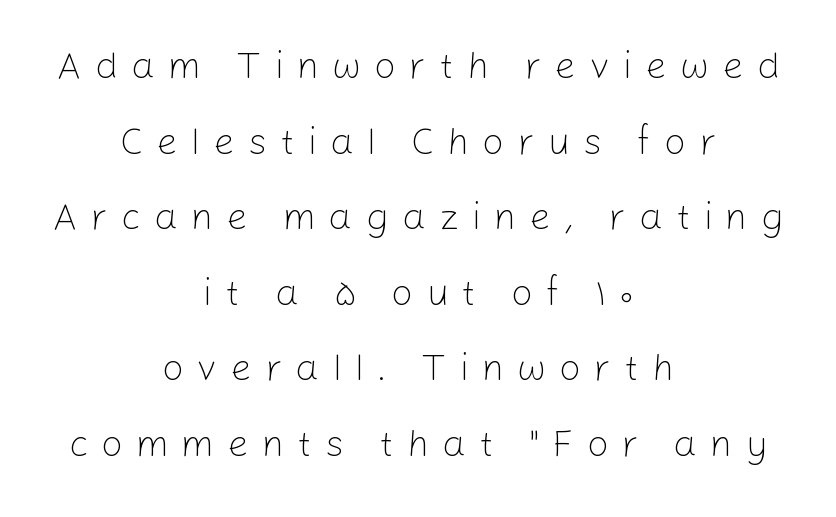
{"serif": "no", "italic": "no", "bold": "no", "weight": "light", "width": "normal", "stroke_contrast": "low", "x_height": "medium", "monospaced": "no", "underline": "no", "align": "center", "line_spacing": "loose", "line_spacing_ratio": 1.99, "letter_spacing": "wide", "letter_spacing_em": 0.34, "glyph_px": 38}
